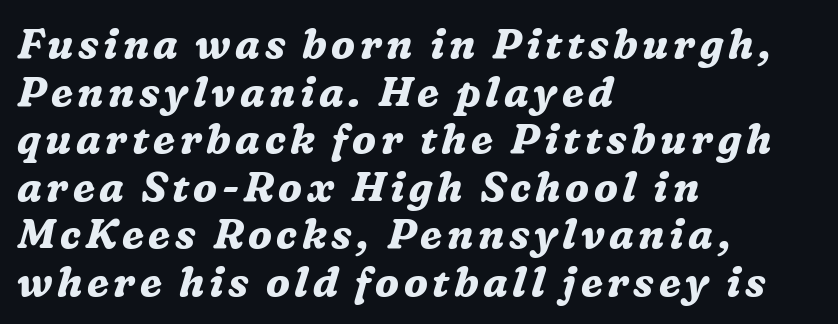
The image shows 41 px bold serif type, italic (leaning right); set left-aligned, line spacing 1.16x, not underlined; medium stroke contrast and a medium x-height.
